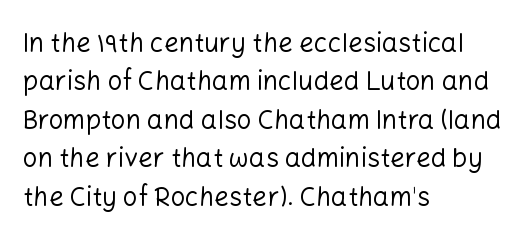
{"italic": "no", "bold": "no", "underline": "no", "align": "left", "line_spacing": "normal", "line_spacing_ratio": 1.48, "letter_spacing": "normal", "letter_spacing_em": 0.0, "glyph_px": 26}
